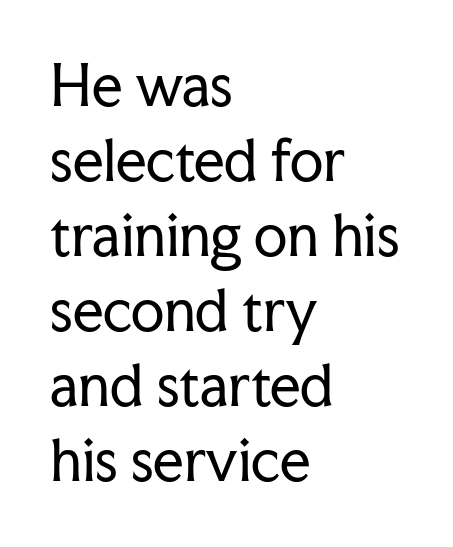
{"serif": "yes", "italic": "no", "bold": "no", "weight": "regular", "width": "normal", "stroke_contrast": "low", "x_height": "medium", "monospaced": "no", "underline": "no", "align": "left", "line_spacing": "normal", "line_spacing_ratio": 1.39, "letter_spacing": "normal", "letter_spacing_em": 0.0, "glyph_px": 54}
